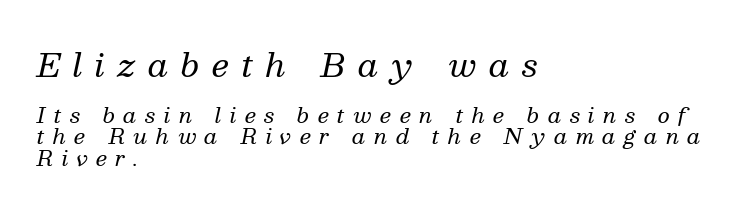
These lines are rendered in a variable-pitch font. The line-height multiplier appears low, near solid setting. Beneath every word, the page is bare. A quiet, ordinary-to-light weight characterises the typeface. You can tell it's italic because the verticals aren't actually vertical. Letterform terminals end in serifs throughout the passage.
